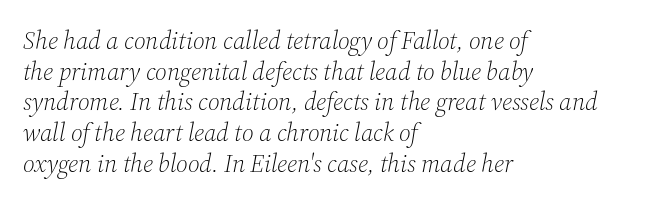
The image shows 25 px text type, italic (leaning right); set left-aligned, line spacing 1.23x, normal letter spacing, not underlined.
